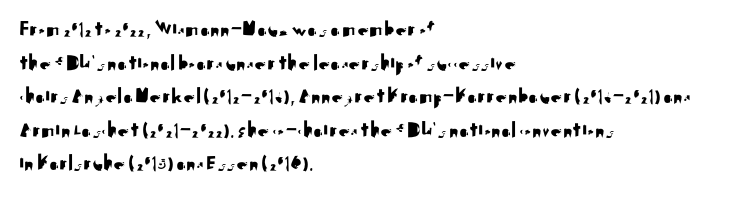
{"italic": "no", "underline": "no", "align": "left", "line_spacing": "normal", "line_spacing_ratio": 1.46, "letter_spacing": "normal", "letter_spacing_em": 0.0, "glyph_px": 23}
